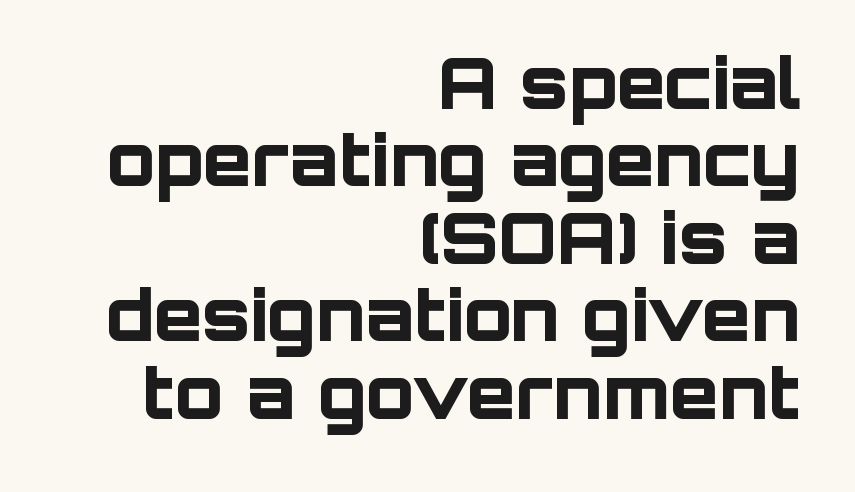
Q: Is the text bold? A: Yes.
Q: Is the text italic (slanted)? A: No, it is upright.
Q: Is the typeface a serif or a sans-serif typeface? A: Sans-serif.
Q: Is the text underlined? A: No.
Q: How is the paragraph aligned? A: Right-aligned.
Q: Is the spacing between letters normal or unusually wide? A: Normal.
Q: Is the spacing between lines tight, normal or loose? A: Tight.
Q: Width (condensed, normal, or wide)? A: Normal.
Q: Stroke contrast? A: Low.
Q: x-height? A: Large.
Q: Monospaced? A: No.
